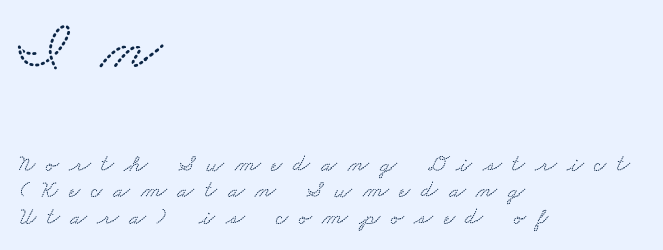
These lines have a slow, spaced-out rhythm from letter to letter. This block would grow much taller if given ordinary leading; it's compressed now. Underlining? Definitely not there. A serif font was chosen for this passage. Here the first block reads like a headline and the second like body copy. The rendering uses natural spacing where letterforms have individual widths.
